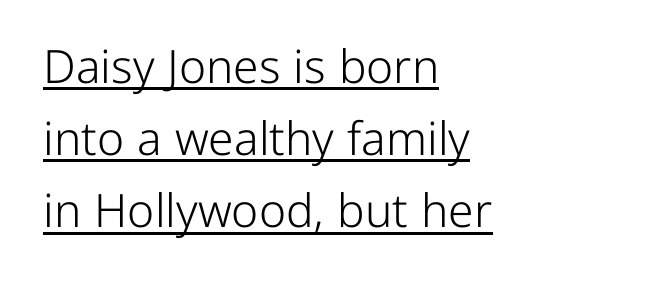
The image shows 46 px light sans-serif type, upright; set left-aligned, normal line spacing (1.57x), normal letter spacing, underlined; low stroke contrast and a medium x-height.
